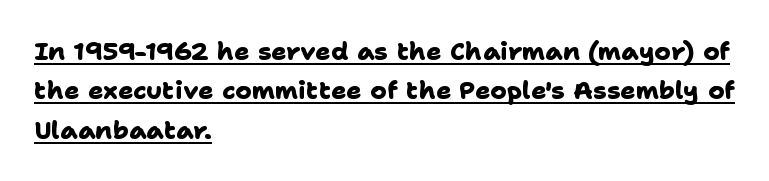
Line starts are locked; line ends wander. What stands out about the letter spacing? Nothing — it is the standard amount. Caption: lettering with a line underneath. Summary of weight: heavy, a full bold. What's the leading like? Ordinary, nothing unusual.
